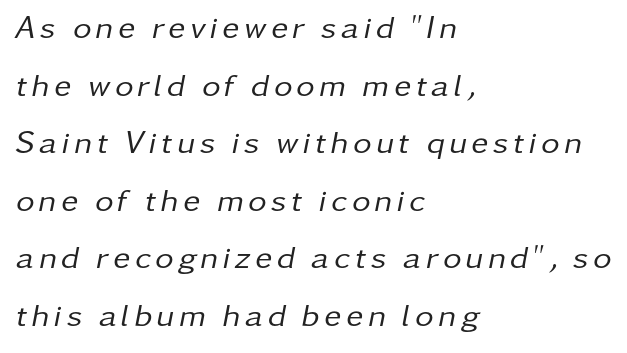
The image shows 32 px regular-weight type, italic (leaning right); set left-aligned, line spacing 1.8x, not underlined; low stroke contrast and a medium x-height.
